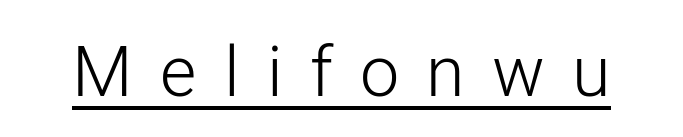
The image shows 70 px light sans-serif type, upright; set unusually wide letter spacing (+0.39 em), underlined; low stroke contrast and a medium x-height.
